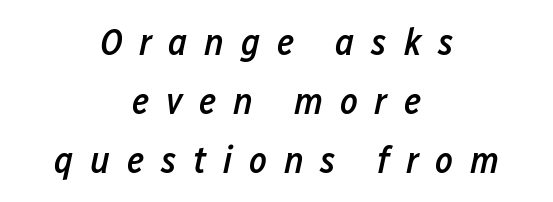
The image shows 38 px semibold, condensed type, italic (leaning right); set centered, normal line spacing (1.55x), unusually wide letter spacing (+0.44 em), not underlined; low stroke contrast and a medium x-height.
